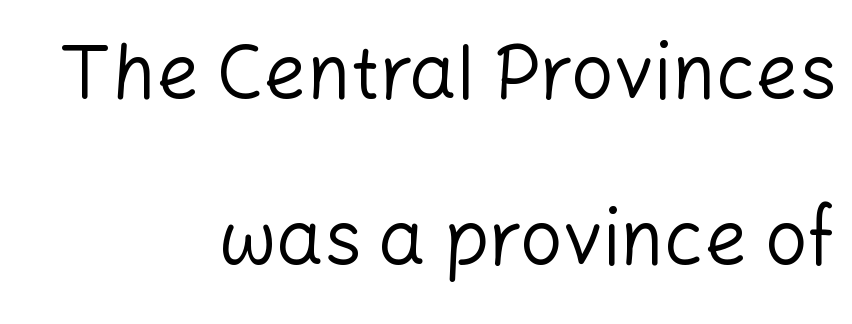
Style check: upright. Stems here are at most as thick as an everyday book face. Observe the ordinary spacing: letters are neighbours, not strangers. Quick note: interline space is abundant. Nothing sits at the stroke ends, so this counts as sans-serif. The text block is weighted toward the right margin, trailing off unevenly leftward.
